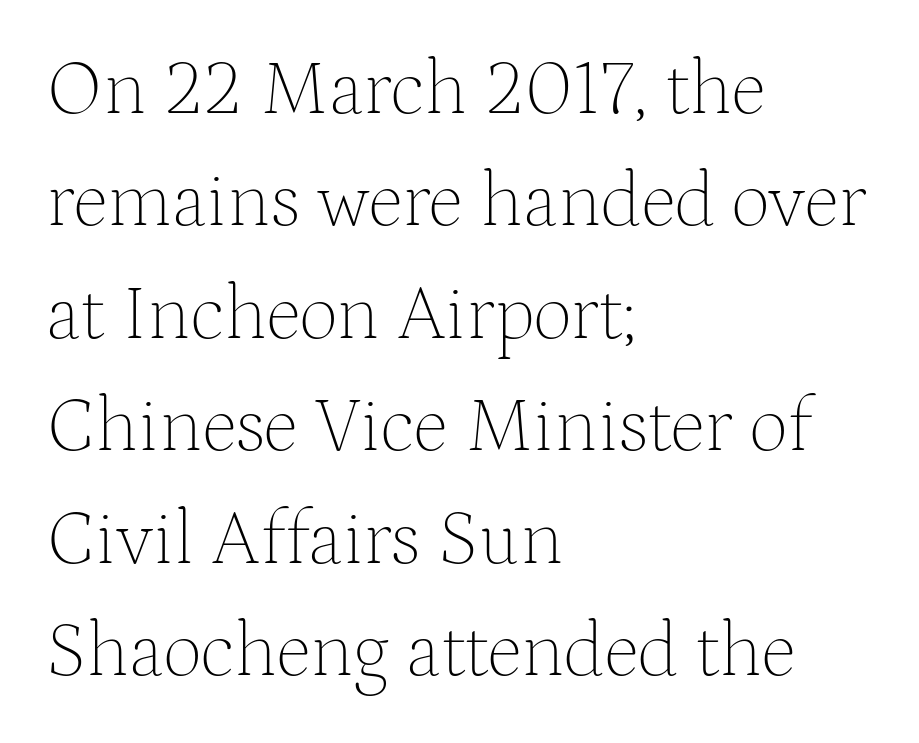
{"serif": "yes", "italic": "no", "bold": "no", "weight": "thin", "width": "normal", "stroke_contrast": "medium", "x_height": "medium", "monospaced": "no", "underline": "no", "align": "left", "line_spacing": "normal", "line_spacing_ratio": 1.46, "letter_spacing": "normal", "letter_spacing_em": 0.0, "glyph_px": 77}
